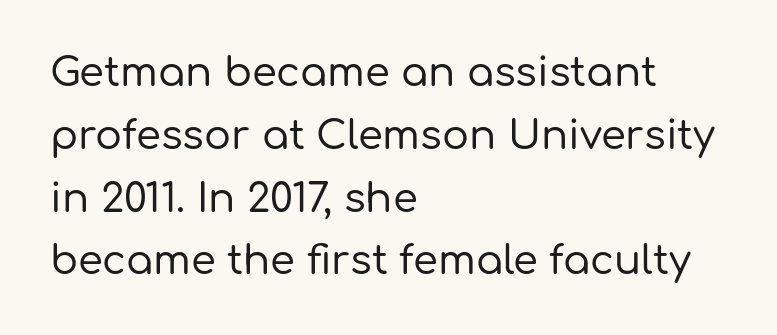
Varying glyph widths throughout — classic text-font behaviour. Compared with a centered layout, this one pins lines to the left instead. The horizontal fit of the characters is conventional and even. In terms of posture, this sample is upright. Quick note: interline space is typical.
